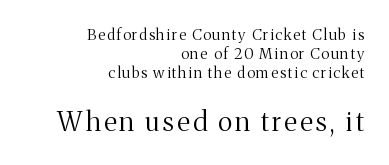
{"italic": "no", "bold": "no", "underline": "no", "align": "right", "line_spacing": "normal", "line_spacing_ratio": 1.28, "larger_block": "second", "size_ratio": 1.8, "glyph_px": 27}
